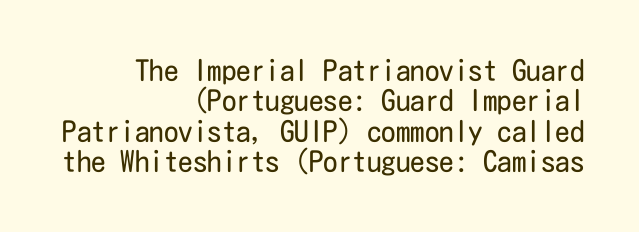
Q: Is the text bold? A: No.
Q: Is the text italic (slanted)? A: No, it is upright.
Q: Is the typeface a serif or a sans-serif typeface? A: Sans-serif.
Q: Is the text underlined? A: No.
Q: How is the paragraph aligned? A: Right-aligned.
Q: Is the spacing between letters normal or unusually wide? A: Normal.
Q: Is the spacing between lines tight, normal or loose? A: Tight.
Q: Width (condensed, normal, or wide)? A: Condensed.
Q: Stroke contrast? A: Low.
Q: x-height? A: Medium.
